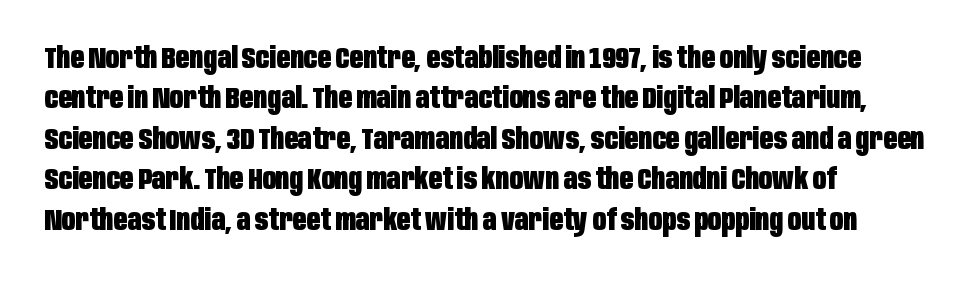
The image shows 30 px heavy, condensed sans-serif type, upright; set left-aligned, normal line spacing (1.35x), normal letter spacing, not underlined; low stroke contrast and a large x-height.
